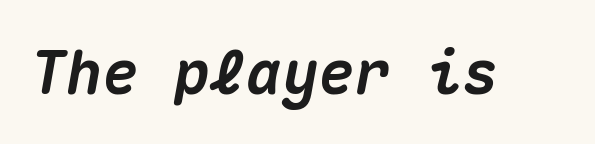
The image shows 60 px heavy type, italic (leaning right), monospaced; set normal letter spacing, not underlined; medium stroke contrast and a medium x-height.
